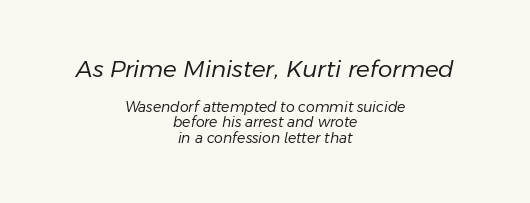
{"italic": "yes", "lean": "right", "slant_degrees": 11, "bold": "no", "underline": "no", "align": "center", "line_spacing": "tight", "line_spacing_ratio": 1.11, "letter_spacing": "normal", "letter_spacing_em": 0.0, "larger_block": "first", "size_ratio": 1.64, "glyph_px": 23}
